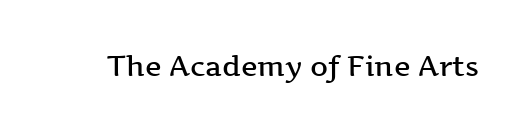
{"serif": "yes", "italic": "no", "bold": "semi", "weight": "semibold", "width": "wide", "stroke_contrast": "medium", "x_height": "medium", "monospaced": "no", "underline": "no", "letter_spacing": "normal", "letter_spacing_em": 0.0, "glyph_px": 28}
